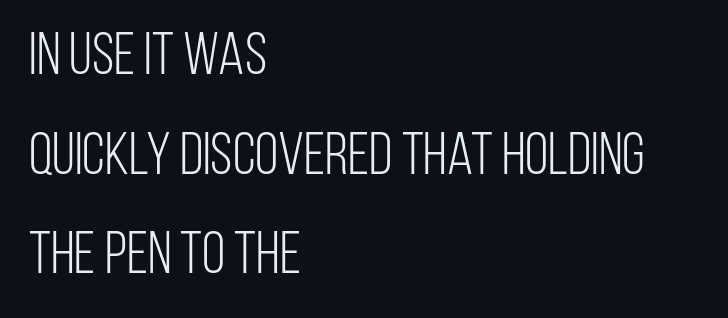
The image shows 60 px light, condensed sans-serif type, upright; set left-aligned, normal line spacing (1.66x), normal letter spacing, not underlined; low stroke contrast and a large x-height.
